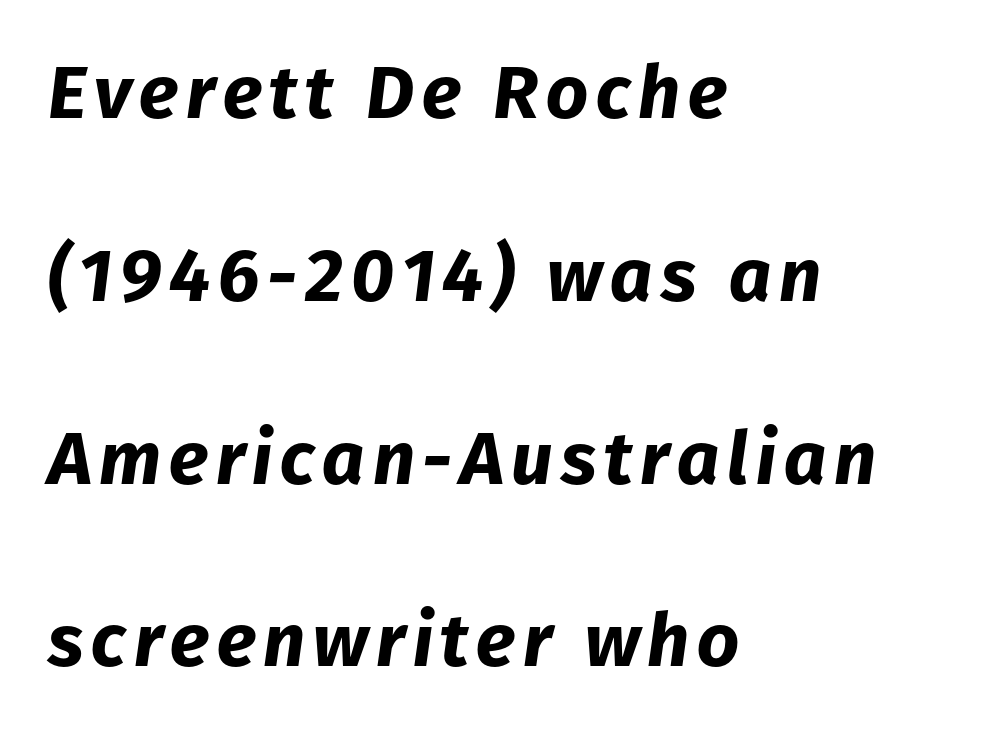
A typesetter would call this proportional, since set widths differ per character. The block of text is sparse from top to bottom, with ample space between rows. Letters rest on an invisible, unmarked baseline. Plenty of ink on the page — the face is bold.
